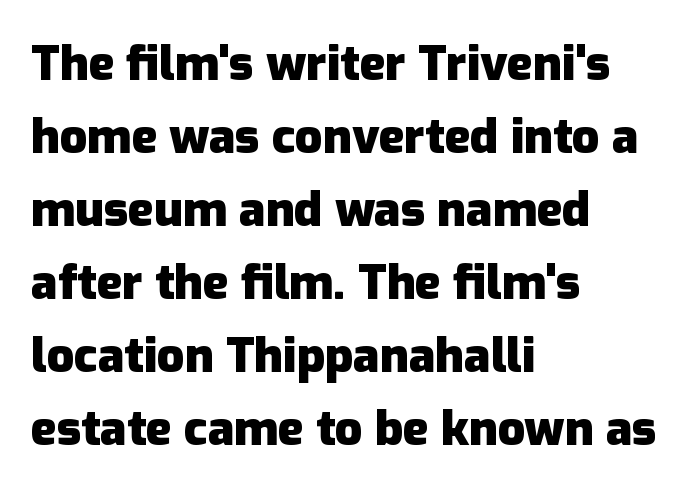
Q: Is the text bold? A: Yes.
Q: Is the text italic (slanted)? A: No, it is upright.
Q: Is the typeface a serif or a sans-serif typeface? A: Sans-serif.
Q: Is the text underlined? A: No.
Q: How is the paragraph aligned? A: Left-aligned.
Q: Is the spacing between letters normal or unusually wide? A: Normal.
Q: Is the spacing between lines tight, normal or loose? A: Normal.
Q: Width (condensed, normal, or wide)? A: Normal.
Q: Stroke contrast? A: Low.
Q: x-height? A: Medium.
Q: Monospaced? A: No.
